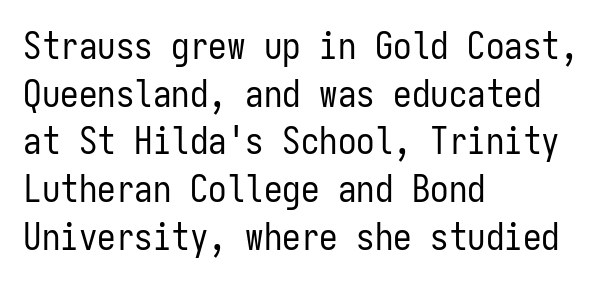
The characters display no serif detailing; their extremities are plain. Bare-footed words on every line. The line texture is even and compact thanks to regular tracking. The rendering uses typewriter-style spacing with identical character cells. Notice how descenders clear the ascenders below comfortably — that's standard leading. Bold? No — there's no thickening of the strokes.
